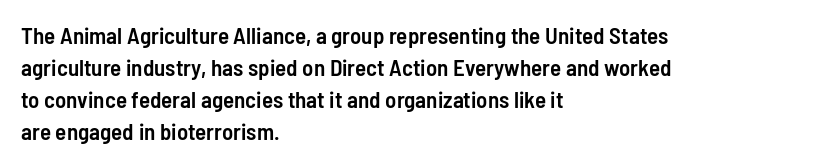
{"italic": "no", "bold": "semi", "underline": "no", "align": "left", "line_spacing": "normal", "line_spacing_ratio": 1.39, "letter_spacing": "normal", "letter_spacing_em": 0.0, "glyph_px": 23}
